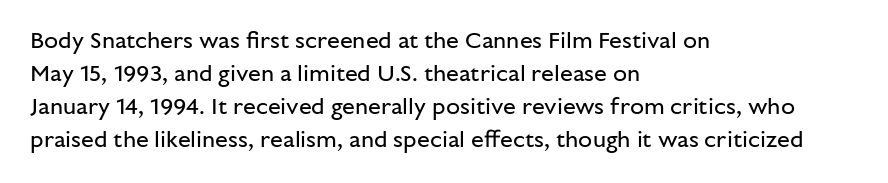
Honestly, the row spacing looks completely unremarkable. Caption: face not bold, strokes unweighted. Posture: vertical. This rendering features lettering with no underline. The setting favours the left margin, as ordinary paragraphs usually do.
